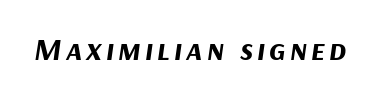
Caption: bold face, heavy strokes. The lettering tilts uniformly, giving the passage an italic look. The gap between lines stays unmarked. A typesetter would call this proportional, since set widths differ per character.
